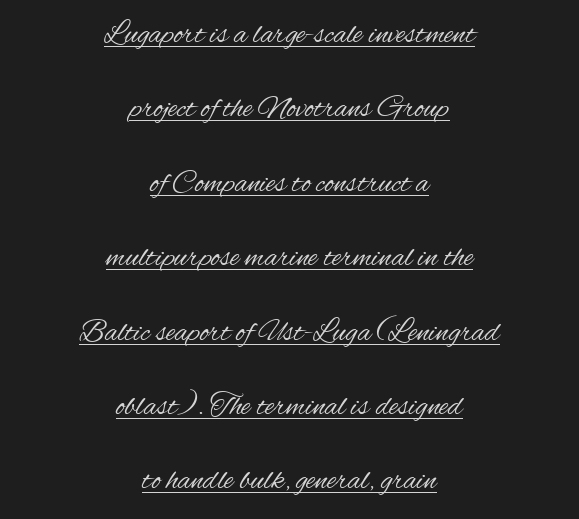
The image shows 31 px regular-weight, condensed sans-serif type; set centered, loose line spacing (2.4x), normal letter spacing, underlined; medium stroke contrast and a small x-height.
